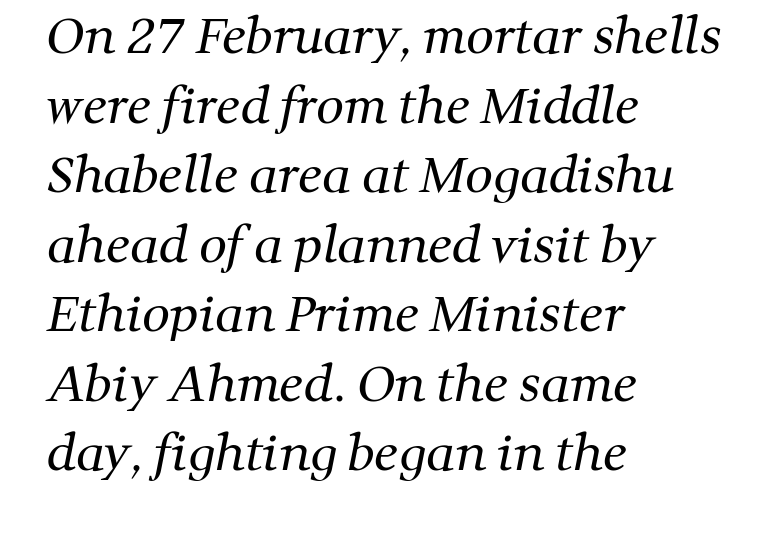
The specimen omits any rule beneath the text block's lines. The strokes carry an ordinary text weight at most. There is no visible air inserted between adjacent glyphs. This sample has the flowing, uneven cadence of proportional lettering.
